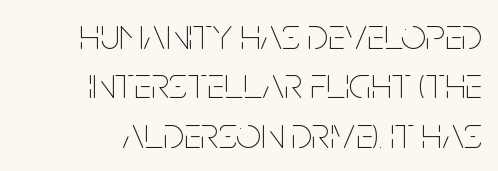
The image shows 44 px thin, condensed type, upright; set right-aligned, tight line spacing (1.12x), normal letter spacing, not underlined; low stroke contrast and a large x-height.
